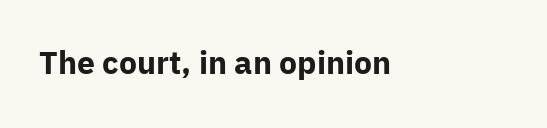
Q: Is the text bold? A: Yes.
Q: Is the text italic (slanted)? A: No, it is upright.
Q: Is the typeface a serif or a sans-serif typeface? A: Sans-serif.
Q: Is the text underlined? A: No.
Q: Is the spacing between letters normal or unusually wide? A: Normal.
Q: Width (condensed, normal, or wide)? A: Normal.
Q: Stroke contrast? A: Low.
Q: x-height? A: Medium.
Q: Monospaced? A: No.
